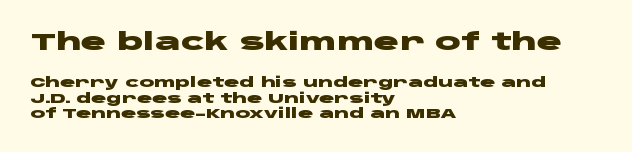
The image shows 24 px bold type, upright; set left-aligned, tight line spacing (1.09x), normal letter spacing, not underlined; the first (top) block is 1.71x larger.
